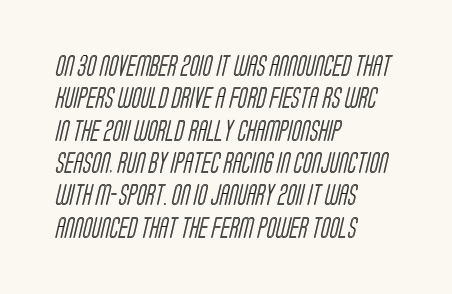
The image shows 21 px text type; set left-aligned, normal line spacing (1.54x), normal letter spacing, not underlined.
